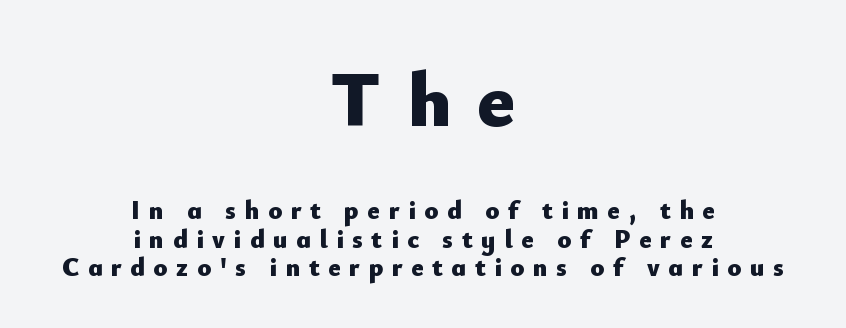
{"serif": "no", "italic": "no", "bold": "yes", "weight": "heavy", "width": "normal", "stroke_contrast": "low", "x_height": "small", "monospaced": "no", "underline": "no", "align": "center", "line_spacing": "tight", "line_spacing_ratio": 1.1, "letter_spacing": "wide", "letter_spacing_em": 0.33, "larger_block": "first", "size_ratio": 3.0, "glyph_px": 78}
